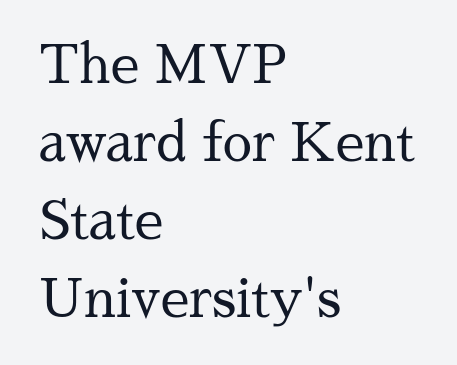
{"serif": "yes", "italic": "no", "bold": "no", "weight": "regular", "width": "normal", "stroke_contrast": "medium", "x_height": "medium", "monospaced": "no", "underline": "no", "align": "left", "line_spacing": "normal", "line_spacing_ratio": 1.5, "letter_spacing": "normal", "letter_spacing_em": 0.0, "glyph_px": 52}
